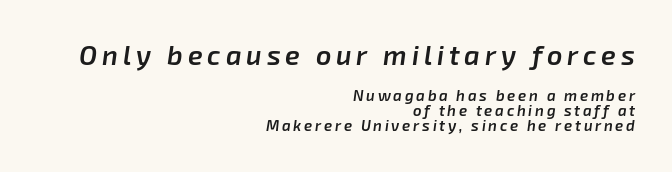
{"italic": "yes", "lean": "right", "slant_degrees": 8, "bold": "semi", "underline": "no", "align": "right", "line_spacing": "tight", "line_spacing_ratio": 0.99, "larger_block": "first", "size_ratio": 1.8, "glyph_px": 27}
